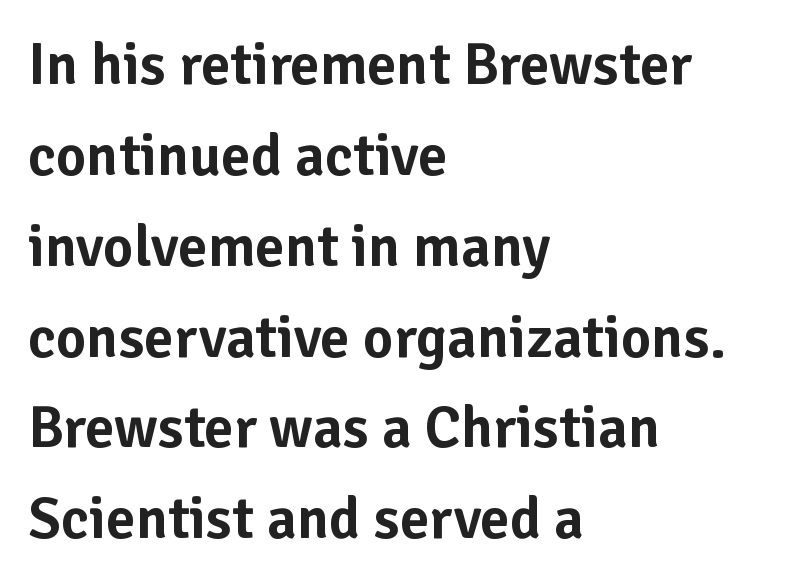
The image shows 59 px sans-serif type, upright; set left-aligned, normal line spacing (1.54x), normal letter spacing, not underlined; low stroke contrast and a medium x-height.
